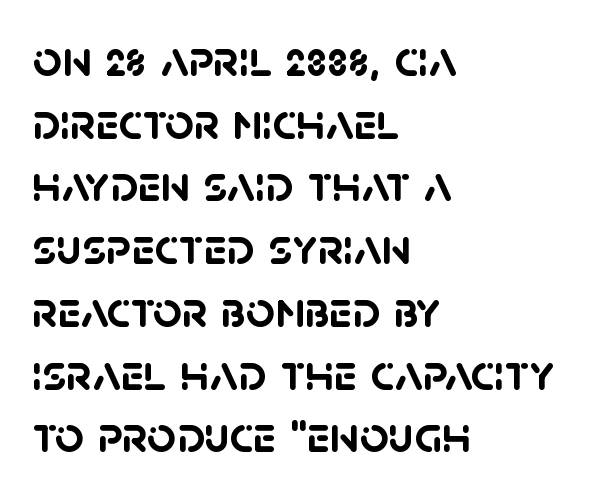
{"serif": "no", "bold": "yes", "weight": "semibold", "width": "normal", "stroke_contrast": "low", "x_height": "large", "monospaced": "no", "underline": "no", "align": "left", "line_spacing_ratio": 1.23, "letter_spacing": "normal", "letter_spacing_em": 0.0, "glyph_px": 51}
